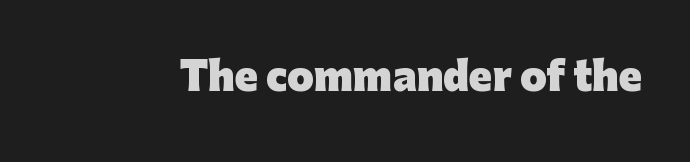
The image shows 38 px heavy sans-serif type, upright; set normal letter spacing, not underlined; low stroke contrast and a medium x-height.
